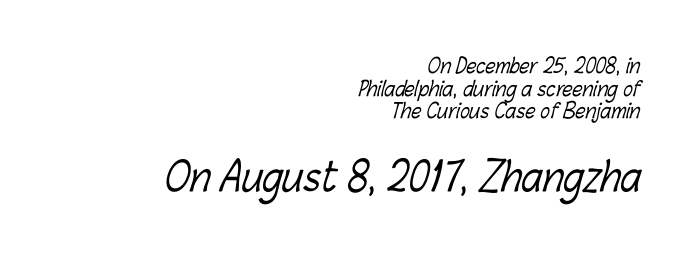
{"bold": "no", "weight": "light", "width": "condensed", "stroke_contrast": "low", "x_height": "medium", "monospaced": "no", "underline": "no", "align": "right", "line_spacing": "tight", "line_spacing_ratio": 1.13, "letter_spacing": "normal", "letter_spacing_em": 0.0, "larger_block": "second", "size_ratio": 1.95, "glyph_px": 39}
